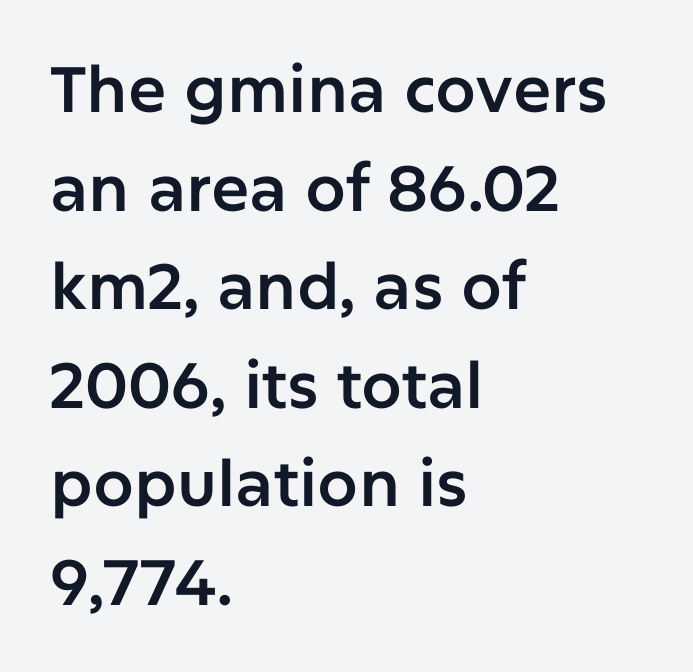
The image shows 64 px sans-serif type, upright; set left-aligned, normal line spacing (1.54x), normal letter spacing, not underlined; low stroke contrast and a medium x-height.
